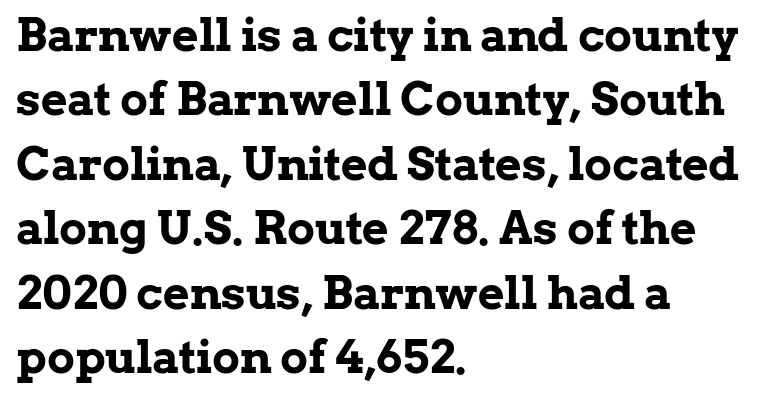
Notice how the stems are strictly vertical — no italics here. Tracking value appears to be zero — textbook default spacing. If you drew a ruler down the left edge, every line would touch it. Weight: bold. In terms of letterform style, serifs are clearly present. No word sits above an underline.
